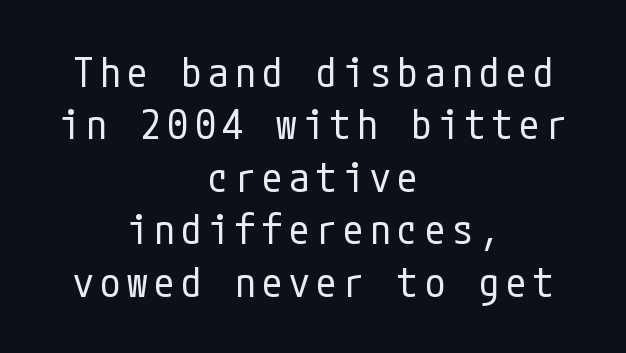
The image shows 41 px regular-weight, condensed sans-serif type, upright; set centered, normal line spacing (1.28x), not underlined; low stroke contrast and a medium x-height.
